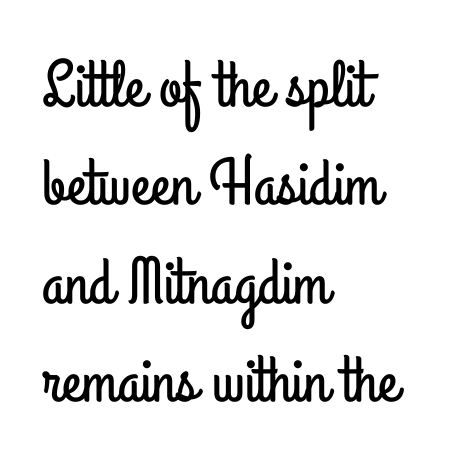
{"serif": "no", "italic": "no", "width": "condensed", "stroke_contrast": "low", "x_height": "small", "monospaced": "no", "underline": "no", "align": "left", "line_spacing": "normal", "line_spacing_ratio": 1.49, "letter_spacing": "normal", "letter_spacing_em": 0.0, "glyph_px": 66}
